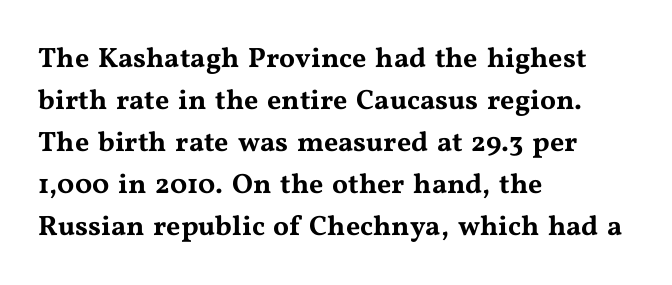
{"serif": "yes", "italic": "no", "width": "wide", "stroke_contrast": "medium", "x_height": "medium", "monospaced": "no", "underline": "no", "align": "left", "line_spacing": "normal", "line_spacing_ratio": 1.5, "letter_spacing": "normal", "letter_spacing_em": 0.0, "glyph_px": 28}
